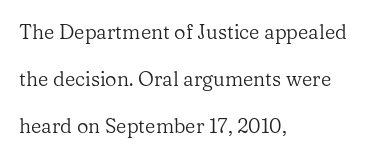
Q: Is the text bold? A: No.
Q: Is the text italic (slanted)? A: No, it is upright.
Q: Is the text underlined? A: No.
Q: How is the paragraph aligned? A: Left-aligned.
Q: Is the spacing between letters normal or unusually wide? A: Normal.
Q: Is the spacing between lines tight, normal or loose? A: Loose.
